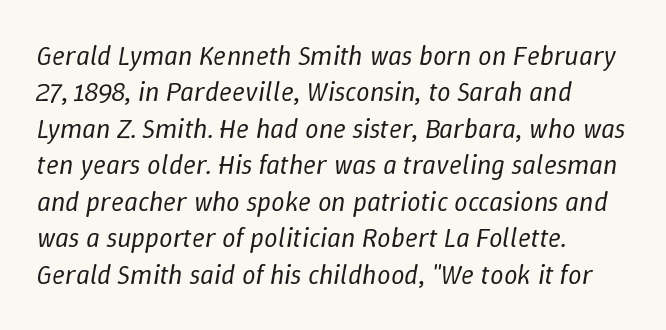
Reading down the block, your eye returns to a fixed left position each line. Italic? Definitely — the glyphs are oblique. The cut favours lightness, reaching ordinary text weight at its darkest. Look at the tracking — it's just the regular setting, nothing added. Baseline-to-baseline distance is the conventional proportion of letter height.
